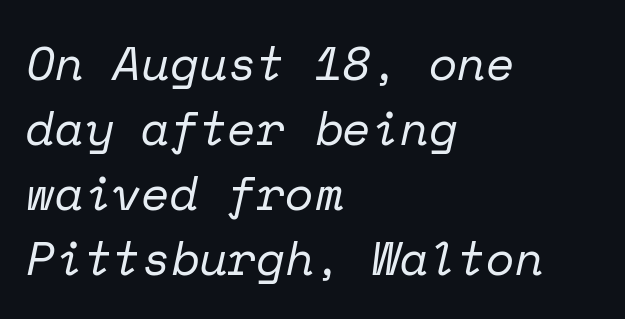
The image shows 47 px regular-weight serif type, italic (leaning right), monospaced; set left-aligned, normal line spacing (1.38x), normal letter spacing, not underlined; low stroke contrast and a medium x-height.
